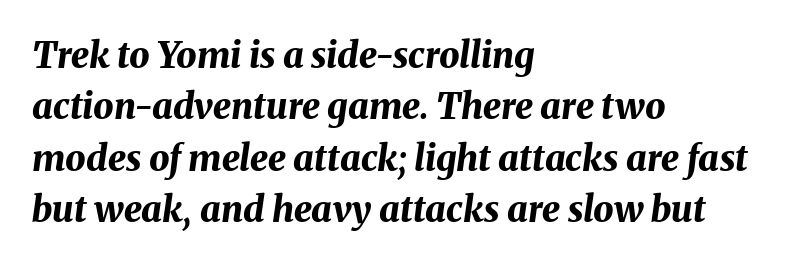
The image shows 36 px bold type, italic (leaning right); set left-aligned, normal line spacing (1.43x), normal letter spacing, not underlined; medium stroke contrast and a medium x-height.
